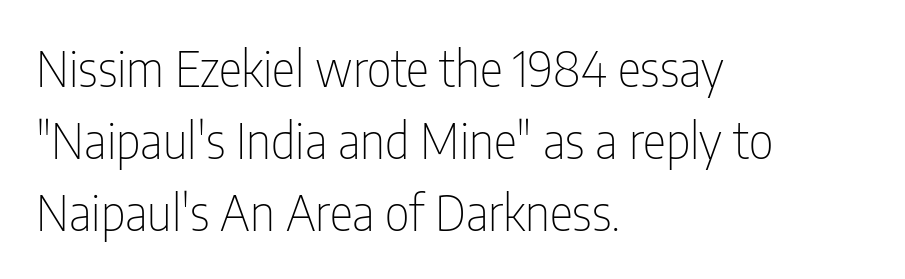
Every character sits straight up, as roman type does. Visually the block forms a straight wall on the left and a jagged coastline on the right. In terms of letterform style, serifs are entirely absent. The glyphs are unaccompanied by any horizontal stroke below them.
